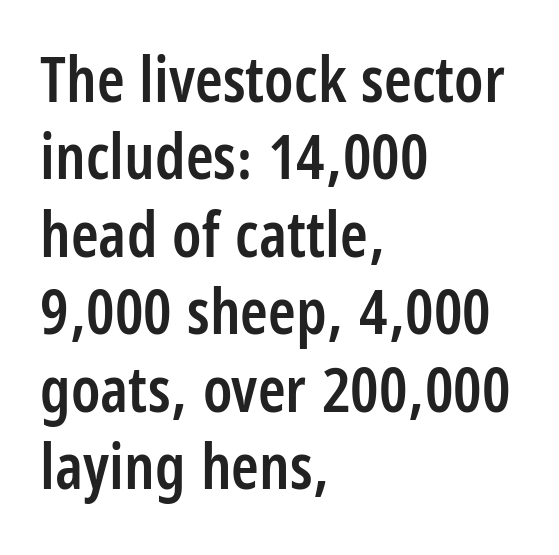
Q: Is the text bold? A: Semi-bold.
Q: Is the text italic (slanted)? A: No, it is upright.
Q: Is the typeface a serif or a sans-serif typeface? A: Sans-serif.
Q: Is the text underlined? A: No.
Q: How is the paragraph aligned? A: Left-aligned.
Q: Is the spacing between letters normal or unusually wide? A: Normal.
Q: Width (condensed, normal, or wide)? A: Condensed.
Q: Stroke contrast? A: Low.
Q: x-height? A: Large.
Q: Monospaced? A: No.
